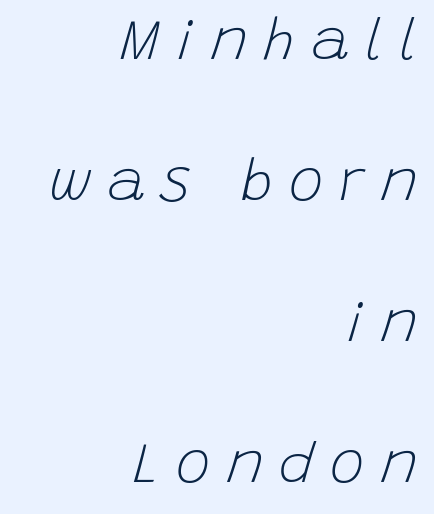
The image shows 58 px light type, italic (leaning right); set right-aligned, loose line spacing (2.43x), unusually wide letter spacing (+0.27 em), not underlined; low stroke contrast and a large x-height.
